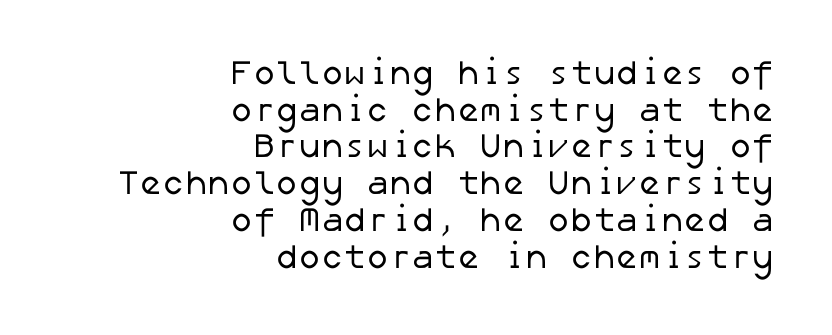
{"serif": "no", "bold": "no", "weight": "regular", "width": "normal", "stroke_contrast": "low", "x_height": "medium", "underline": "no", "align": "right", "line_spacing": "tight", "line_spacing_ratio": 1.08, "letter_spacing": "normal", "letter_spacing_em": 0.0, "glyph_px": 34}
